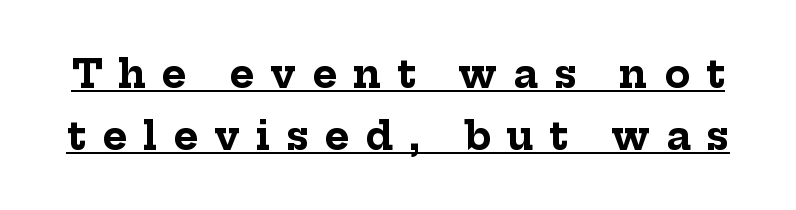
Q: Is the text bold? A: Yes.
Q: Is the text italic (slanted)? A: No, it is upright.
Q: Is the typeface a serif or a sans-serif typeface? A: Serif.
Q: Is the text underlined? A: Yes.
Q: Is the spacing between letters normal or unusually wide? A: Unusually wide.
Q: Is the spacing between lines tight, normal or loose? A: Normal.
Q: Width (condensed, normal, or wide)? A: Normal.
Q: Stroke contrast? A: Low.
Q: x-height? A: Medium.
Q: Monospaced? A: No.
